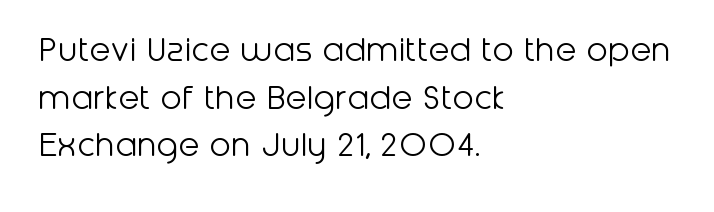
{"serif": "no", "italic": "no", "bold": "no", "weight": "light", "width": "normal", "stroke_contrast": "low", "x_height": "medium", "monospaced": "no", "underline": "no", "align": "left", "line_spacing_ratio": 1.22, "letter_spacing": "normal", "letter_spacing_em": 0.0, "glyph_px": 39}
